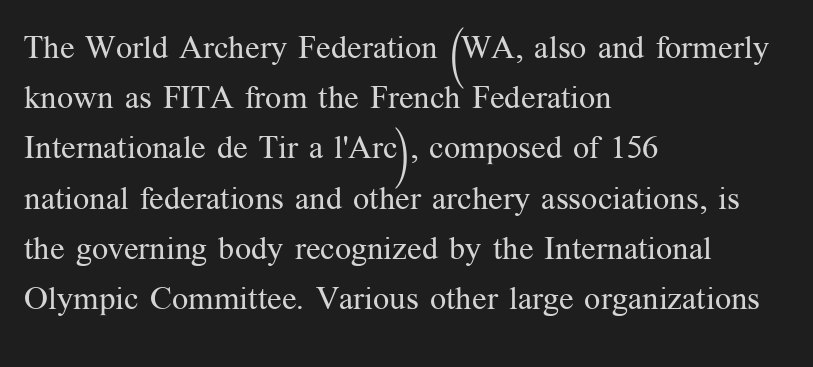
The image shows 32 px regular-weight serif type, upright; set left-aligned, normal line spacing (1.57x), normal letter spacing, not underlined; medium stroke contrast and a medium x-height.
